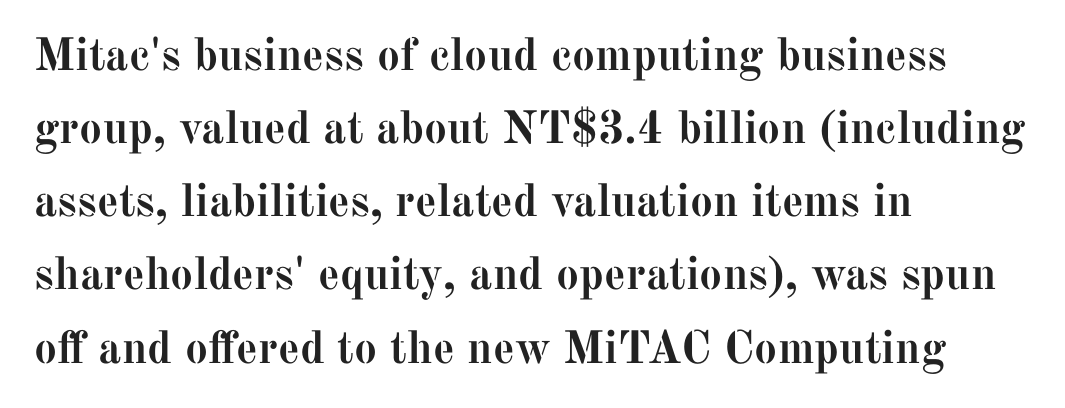
Q: Is the text bold? A: Yes.
Q: Is the text italic (slanted)? A: No, it is upright.
Q: Is the typeface a serif or a sans-serif typeface? A: Serif.
Q: Is the text underlined? A: No.
Q: How is the paragraph aligned? A: Left-aligned.
Q: Is the spacing between letters normal or unusually wide? A: Normal.
Q: Is the spacing between lines tight, normal or loose? A: Normal.
Q: Width (condensed, normal, or wide)? A: Normal.
Q: Stroke contrast? A: Medium.
Q: x-height? A: Medium.
Q: Monospaced? A: No.
